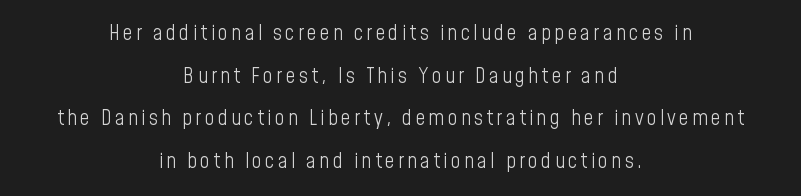
The designer dialed line spacing up above the default. Descenders are the only things crossing below the line. Layout note: lines centered. No italicization has been applied; the sample stays upright. The letterforms sit at book weight or below.
